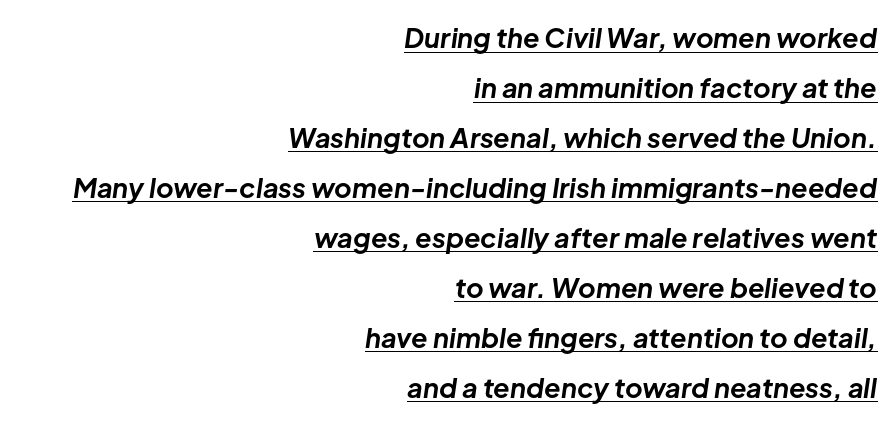
Characters follow at the spacing the type designer built in. A student would call this right alignment; a typographer would say flush right, rag left. The specimen includes a rule beneath the text block's lines. You can tell it's italic because the verticals aren't actually vertical.
